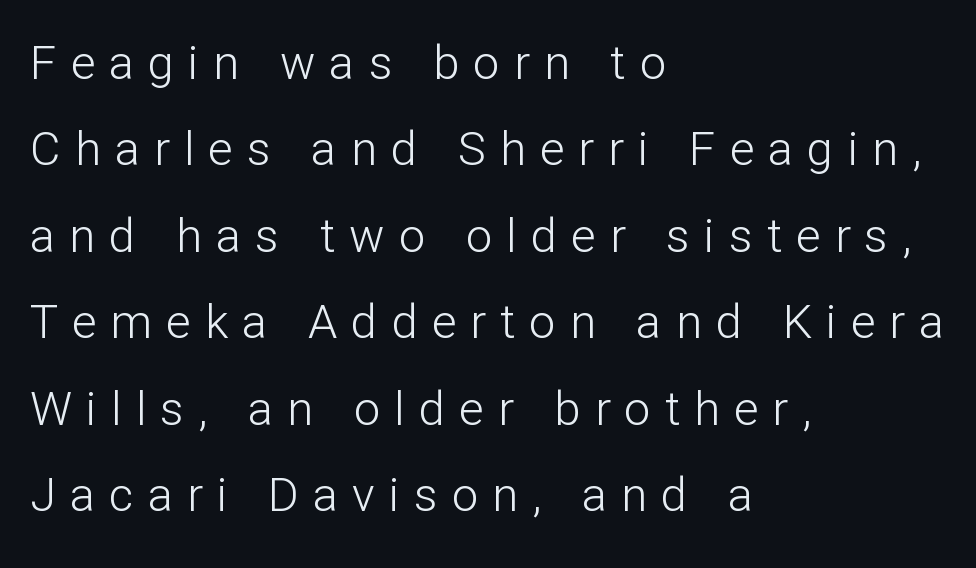
Q: Is the text bold? A: No.
Q: Is the text italic (slanted)? A: No, it is upright.
Q: Is the typeface a serif or a sans-serif typeface? A: Sans-serif.
Q: Is the text underlined? A: No.
Q: How is the paragraph aligned? A: Left-aligned.
Q: Is the spacing between letters normal or unusually wide? A: Unusually wide.
Q: Width (condensed, normal, or wide)? A: Normal.
Q: Stroke contrast? A: Low.
Q: x-height? A: Medium.
Q: Monospaced? A: No.
